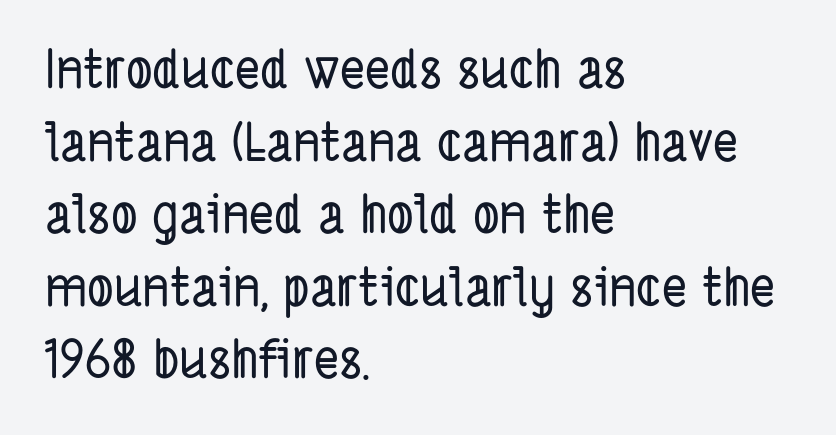
Q: Is the typeface a serif or a sans-serif typeface? A: Sans-serif.
Q: Is the text underlined? A: No.
Q: How is the paragraph aligned? A: Left-aligned.
Q: Is the spacing between letters normal or unusually wide? A: Normal.
Q: Is the spacing between lines tight, normal or loose? A: Normal.
Q: Width (condensed, normal, or wide)? A: Condensed.
Q: Stroke contrast? A: Low.
Q: x-height? A: Medium.
Q: Monospaced? A: No.
